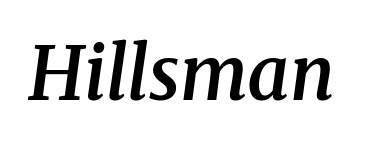
Q: Is the text bold? A: Semi-bold.
Q: Is the text italic (slanted)? A: Yes, it leans right by about 8 degrees.
Q: Is the typeface a serif or a sans-serif typeface? A: Serif.
Q: Is the text underlined? A: No.
Q: Is the spacing between letters normal or unusually wide? A: Normal.
Q: Width (condensed, normal, or wide)? A: Normal.
Q: Stroke contrast? A: Medium.
Q: x-height? A: Medium.
Q: Monospaced? A: No.
